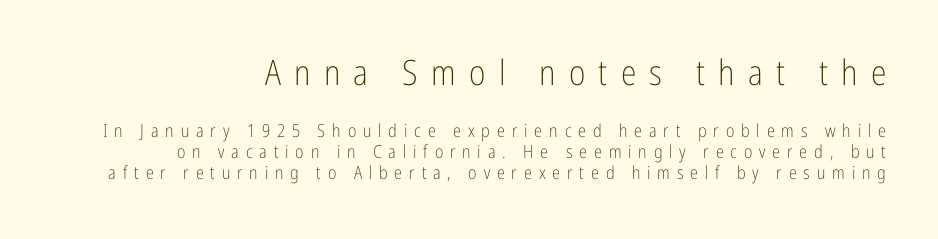
The letters advance in unequal steps, a hallmark of proportional type. Regarding leading, the lines here are crowded together. Posture: vertical. Just letters on the line, the space beneath them empty.
